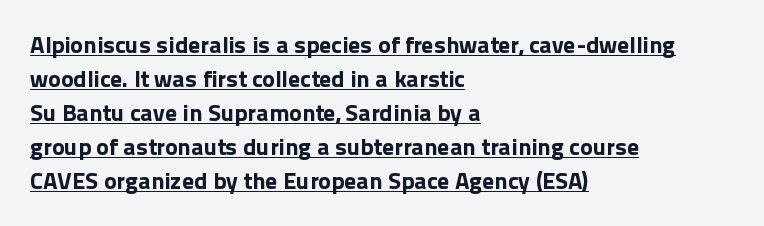
{"italic": "no", "bold": "yes", "underline": "yes", "align": "left", "line_spacing": "normal", "line_spacing_ratio": 1.42, "letter_spacing": "normal", "letter_spacing_em": 0.0, "glyph_px": 24}
